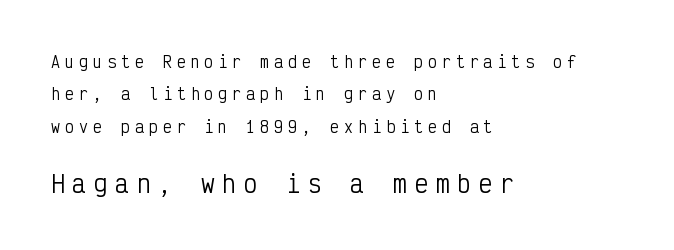
The image shows 23 px text type, upright; set left-aligned, loose line spacing (2.16x), unusually wide letter spacing (+0.33 em), not underlined; the second (bottom) block is 1.53x larger.
